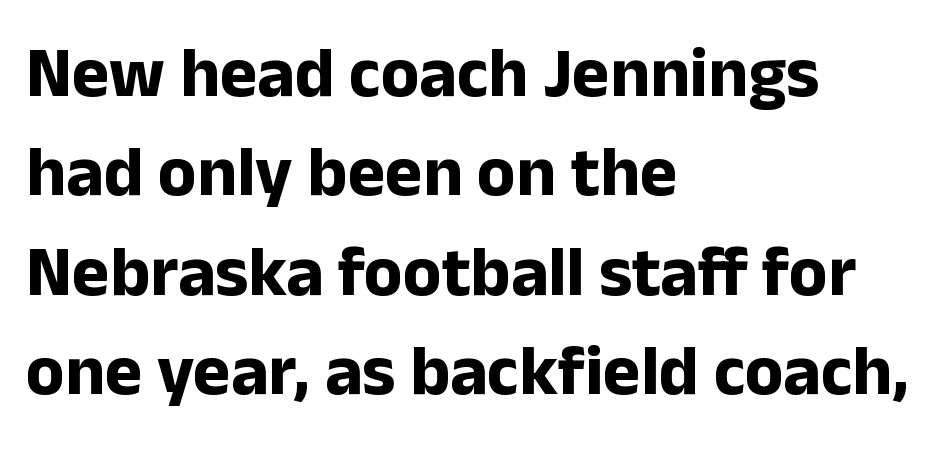
Layout note: lines flush left. Beneath every word, the page is bare. The rendering uses natural spacing where letterforms have individual widths. Successive baselines arrive at the customary interval.
